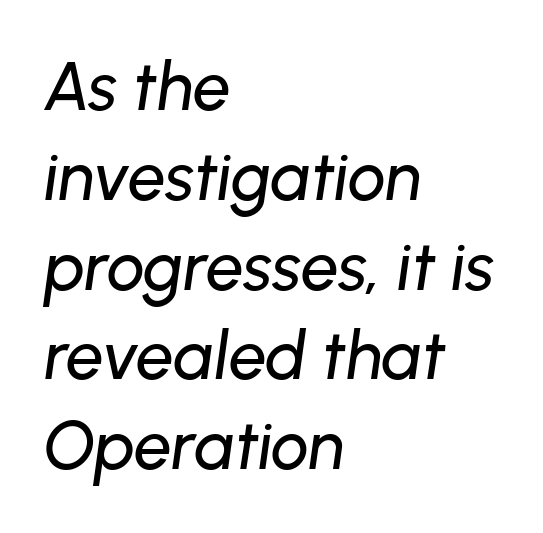
Standard letterfit; no display-style spreading of the glyphs. Alignment: flush left. You could not count columns in this text — the font is proportionally spaced. The passage shown is not underscored anywhere. The typography opts for an oblique posture over an upright one.
